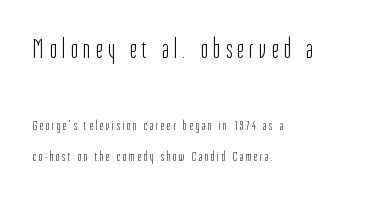
Q: Is the text bold? A: No.
Q: Is the text italic (slanted)? A: No, it is upright.
Q: Is the typeface a serif or a sans-serif typeface? A: Sans-serif.
Q: Is the text underlined? A: No.
Q: How is the paragraph aligned? A: Left-aligned.
Q: Is the spacing between letters normal or unusually wide? A: Unusually wide.
Q: Is the spacing between lines tight, normal or loose? A: Loose.
Q: Which block of text is set in a larger size, the first (top) or the second (bottom)? A: The first (top) one.
Q: Width (condensed, normal, or wide)? A: Condensed.
Q: Stroke contrast? A: Low.
Q: x-height? A: Medium.
Q: Monospaced? A: No.
